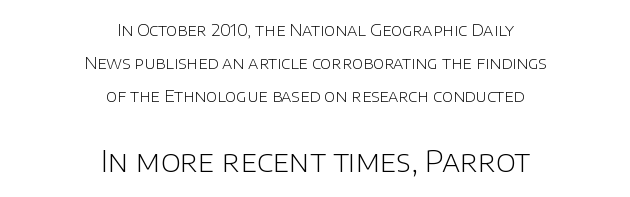
Q: Is the text bold? A: No.
Q: Is the text italic (slanted)? A: No, it is upright.
Q: Is the typeface a serif or a sans-serif typeface? A: Sans-serif.
Q: Is the text underlined? A: No.
Q: How is the paragraph aligned? A: Centered.
Q: Is the spacing between letters normal or unusually wide? A: Normal.
Q: Is the spacing between lines tight, normal or loose? A: Loose.
Q: Which block of text is set in a larger size, the first (top) or the second (bottom)? A: The second (bottom) one.
Q: Width (condensed, normal, or wide)? A: Normal.
Q: Stroke contrast? A: Low.
Q: x-height? A: Large.
Q: Monospaced? A: No.
